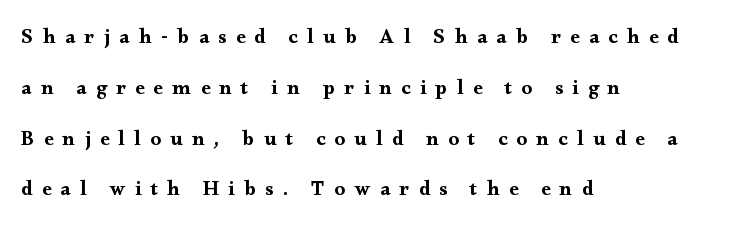
Q: Is the text italic (slanted)? A: No, it is upright.
Q: Is the text underlined? A: No.
Q: How is the paragraph aligned? A: Left-aligned.
Q: Is the spacing between letters normal or unusually wide? A: Unusually wide.
Q: Is the spacing between lines tight, normal or loose? A: Loose.
